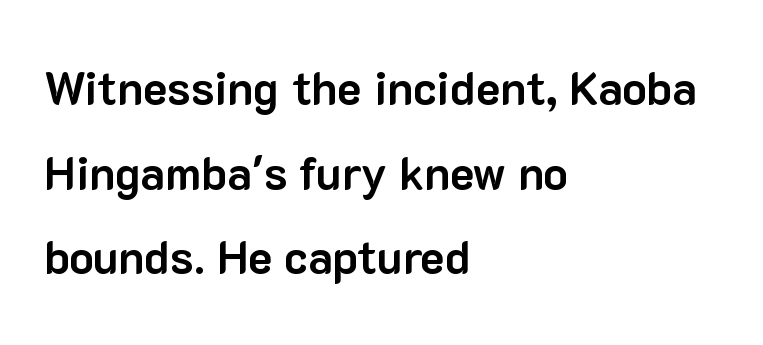
{"serif": "no", "italic": "no", "bold": "yes", "weight": "bold", "width": "normal", "stroke_contrast": "low", "x_height": "medium", "monospaced": "no", "underline": "no", "align": "left", "line_spacing_ratio": 1.84, "letter_spacing": "normal", "letter_spacing_em": 0.0, "glyph_px": 46}
